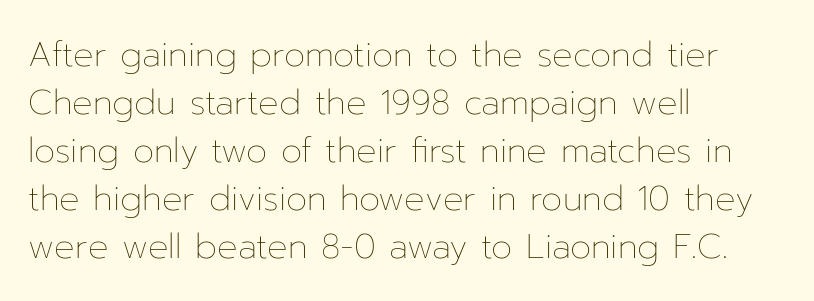
{"italic": "no", "bold": "no", "weight": "thin", "width": "normal", "stroke_contrast": "low", "x_height": "medium", "monospaced": "no", "underline": "no", "align": "left", "line_spacing": "normal", "line_spacing_ratio": 1.41, "letter_spacing": "normal", "letter_spacing_em": 0.0, "glyph_px": 34}
